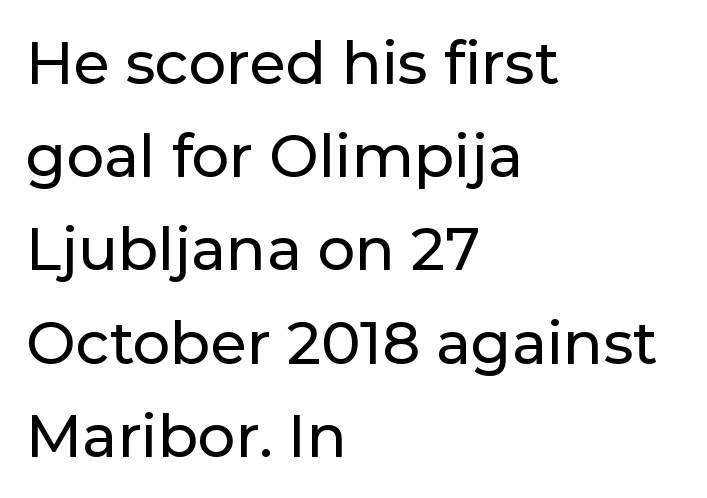
Q: Is the text italic (slanted)? A: No, it is upright.
Q: Is the typeface a serif or a sans-serif typeface? A: Sans-serif.
Q: Is the text underlined? A: No.
Q: How is the paragraph aligned? A: Left-aligned.
Q: Is the spacing between letters normal or unusually wide? A: Normal.
Q: Is the spacing between lines tight, normal or loose? A: Normal.
Q: Width (condensed, normal, or wide)? A: Normal.
Q: Stroke contrast? A: Low.
Q: x-height? A: Medium.
Q: Monospaced? A: No.
